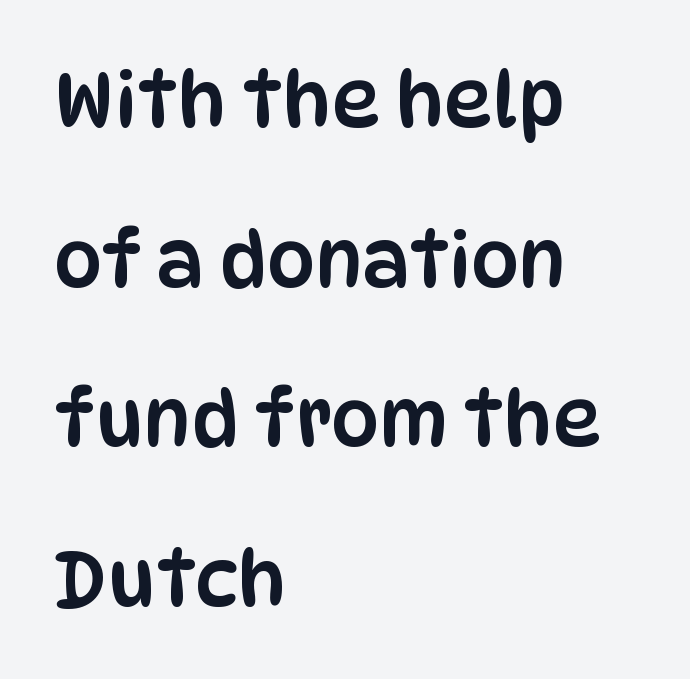
The image shows 76 px condensed sans-serif type, upright; set left-aligned, loose line spacing (2.1x), normal letter spacing, not underlined; low stroke contrast and a large x-height.
